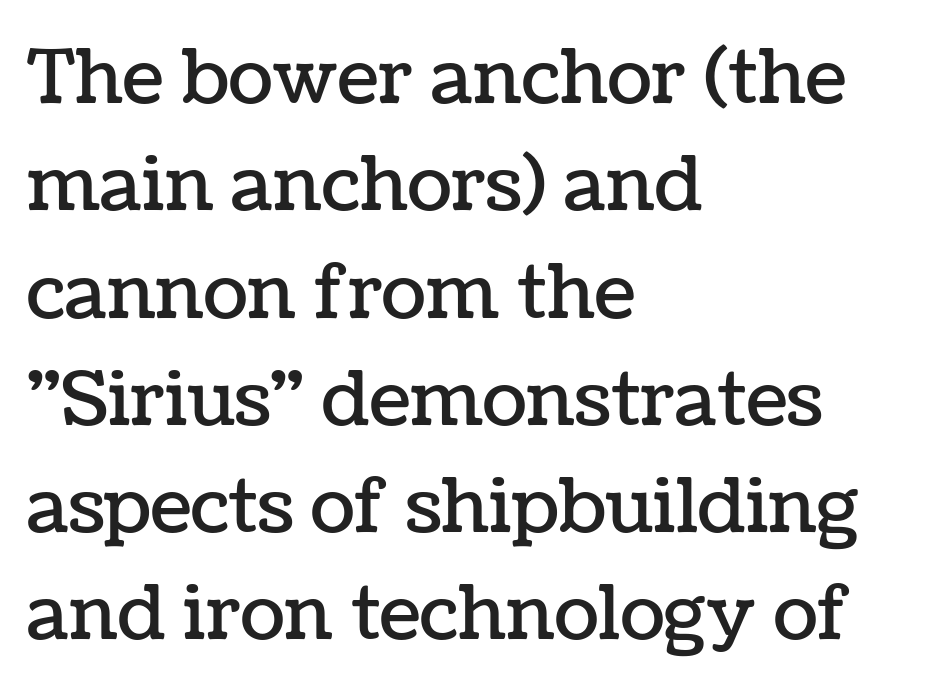
Q: Is the text italic (slanted)? A: No, it is upright.
Q: Is the text underlined? A: No.
Q: How is the paragraph aligned? A: Left-aligned.
Q: Is the spacing between letters normal or unusually wide? A: Normal.
Q: Is the spacing between lines tight, normal or loose? A: Normal.
Q: Width (condensed, normal, or wide)? A: Normal.
Q: Stroke contrast? A: Low.
Q: x-height? A: Medium.
Q: Monospaced? A: No.
